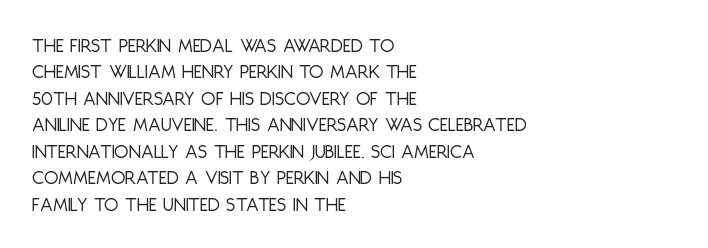
The image shows 21 px text type, upright; set left-aligned, normal line spacing (1.26x), normal letter spacing, not underlined.
